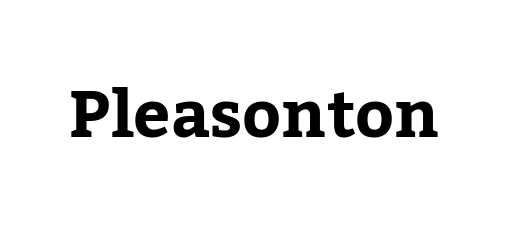
The image shows 66 px bold serif type, upright; set normal letter spacing, not underlined; low stroke contrast and a medium x-height.
